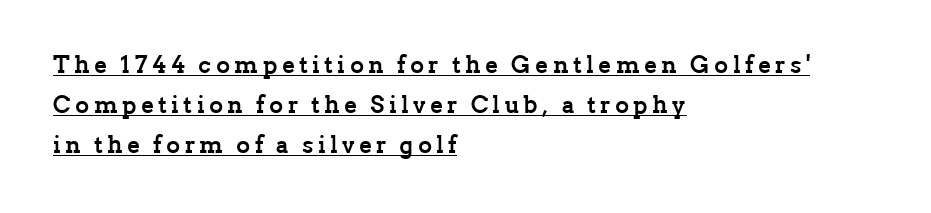
{"italic": "no", "bold": "yes", "underline": "yes", "align": "left", "line_spacing": "normal", "line_spacing_ratio": 1.66, "glyph_px": 24}
